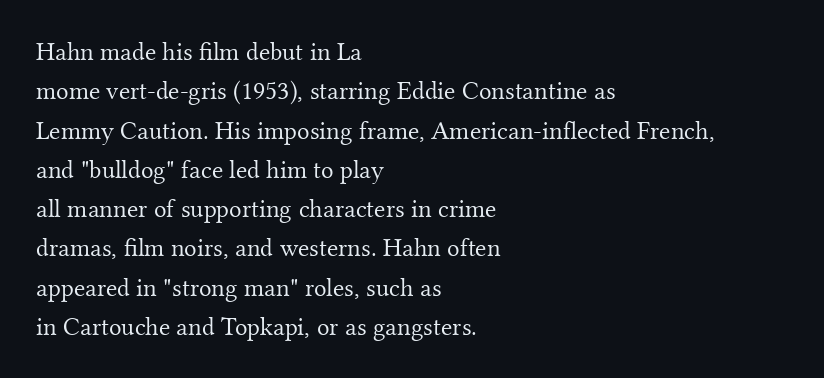
The image shows 26 px text type, upright; set left-aligned, normal line spacing (1.51x), normal letter spacing, not underlined.
